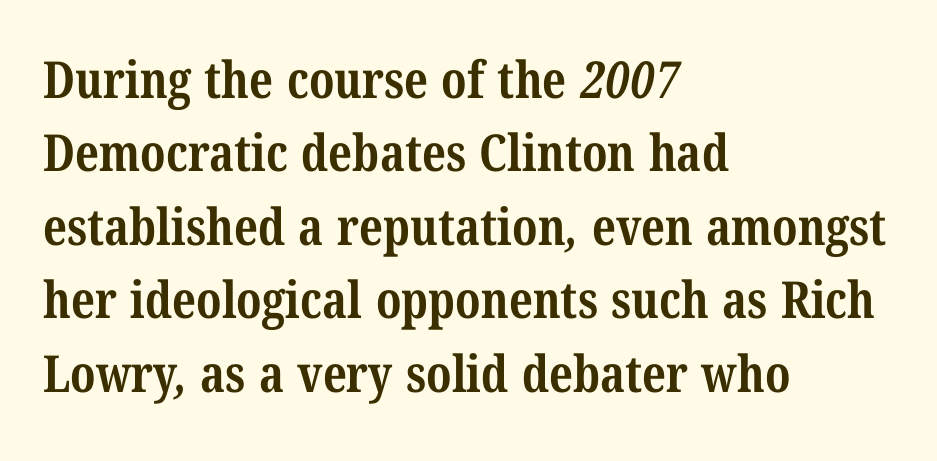
This sample uses plain, unmodified letter spacing. Students, this is bold: see how much ink each stroke carries. Whoever set this chose a conventional vertical rhythm. The letters carry serifs — small finishing strokes at the ends of their stems. The face used here is proportionally spaced, like ordinary book or web type.
